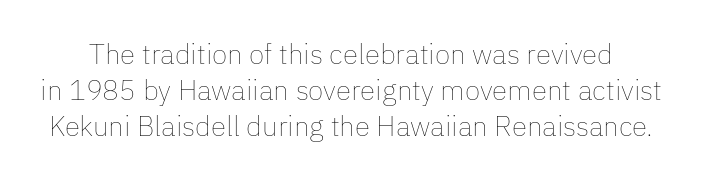
Q: Is the text bold? A: No.
Q: Is the text italic (slanted)? A: No, it is upright.
Q: Is the text underlined? A: No.
Q: Is the spacing between letters normal or unusually wide? A: Normal.
Q: Is the spacing between lines tight, normal or loose? A: Normal.
Q: Width (condensed, normal, or wide)? A: Normal.
Q: Stroke contrast? A: Low.
Q: x-height? A: Medium.
Q: Monospaced? A: No.
